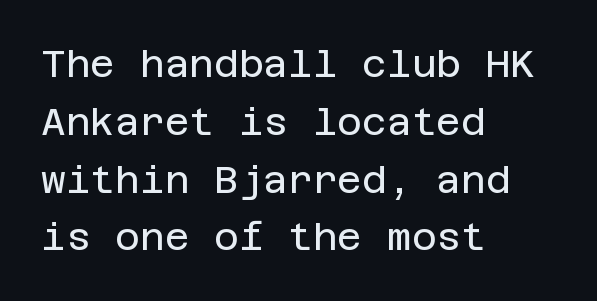
Q: Is the text bold? A: No.
Q: Is the text italic (slanted)? A: No, it is upright.
Q: Is the typeface a serif or a sans-serif typeface? A: Sans-serif.
Q: Is the text underlined? A: No.
Q: How is the paragraph aligned? A: Left-aligned.
Q: Is the spacing between letters normal or unusually wide? A: Normal.
Q: Is the spacing between lines tight, normal or loose? A: Normal.
Q: Width (condensed, normal, or wide)? A: Normal.
Q: Stroke contrast? A: Low.
Q: x-height? A: Large.
